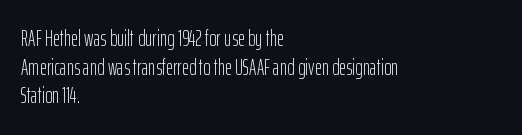
Q: Is the text bold? A: No.
Q: Is the text italic (slanted)? A: No, it is upright.
Q: Is the text underlined? A: No.
Q: How is the paragraph aligned? A: Left-aligned.
Q: Is the spacing between letters normal or unusually wide? A: Normal.
Q: Is the spacing between lines tight, normal or loose? A: Normal.
